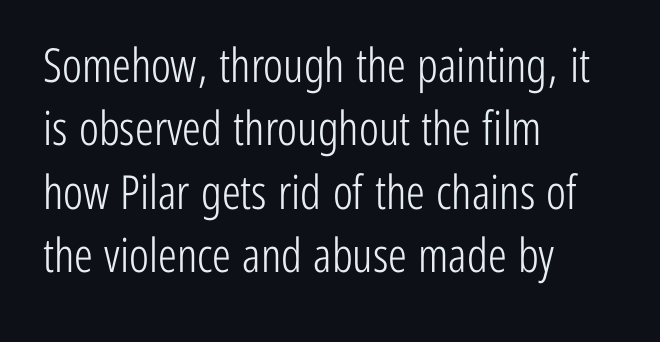
{"serif": "no", "italic": "no", "bold": "no", "weight": "light", "width": "condensed", "stroke_contrast": "low", "x_height": "medium", "monospaced": "no", "underline": "no", "align": "left", "line_spacing": "normal", "line_spacing_ratio": 1.35, "letter_spacing": "normal", "letter_spacing_em": 0.0, "glyph_px": 47}
